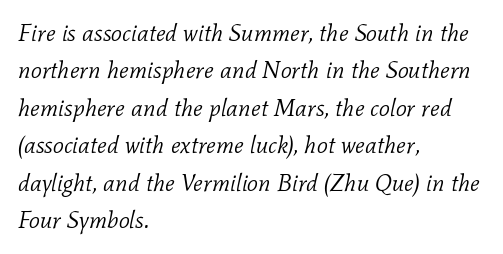
The image shows 24 px text type, italic (leaning right); set left-aligned, normal line spacing (1.56x), normal letter spacing, not underlined.
